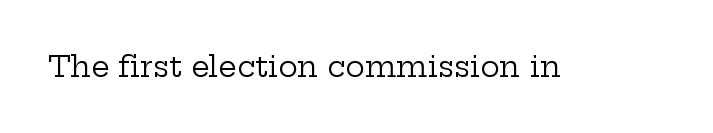
The image shows 29 px regular-weight, wide serif type, upright; set normal letter spacing, not underlined; low stroke contrast and a medium x-height.
